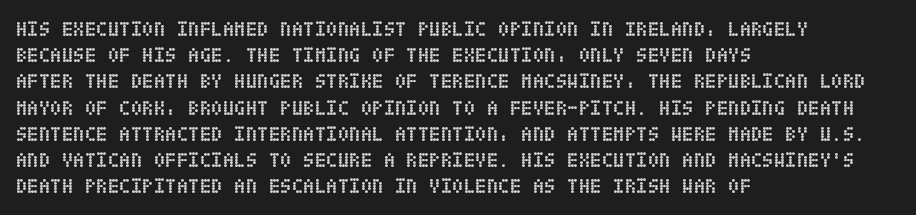
Does the weight exceed regular? Yes, all the way to bold. A typesetter would mark this as roman, not italic. The glyphs are unaccompanied by any horizontal stroke below them. Interline gaps are of average width in this sample. The horizontal fit of the characters is conventional and even.
